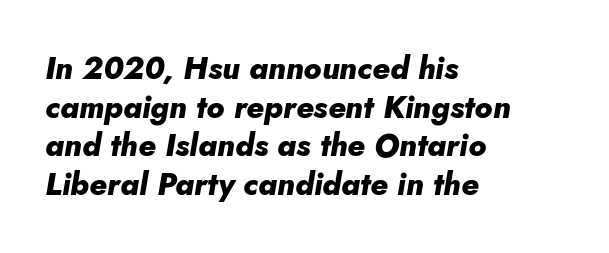
Q: Is the text bold? A: Yes.
Q: Is the text italic (slanted)? A: Yes, it leans right by about 10 degrees.
Q: Is the text underlined? A: No.
Q: How is the paragraph aligned? A: Left-aligned.
Q: Is the spacing between letters normal or unusually wide? A: Normal.
Q: Is the spacing between lines tight, normal or loose? A: Normal.
Q: Width (condensed, normal, or wide)? A: Normal.
Q: Stroke contrast? A: Low.
Q: x-height? A: Small.
Q: Monospaced? A: No.
